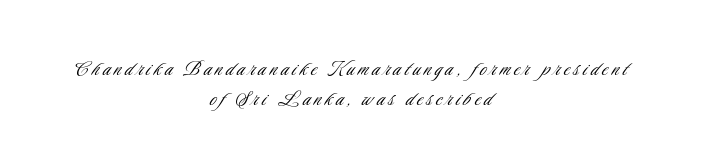
This sample is center-justified, so both line endings float freely. This reads as an unemphasized weight, regular at the heaviest. Descenders are the only things crossing below the line.
